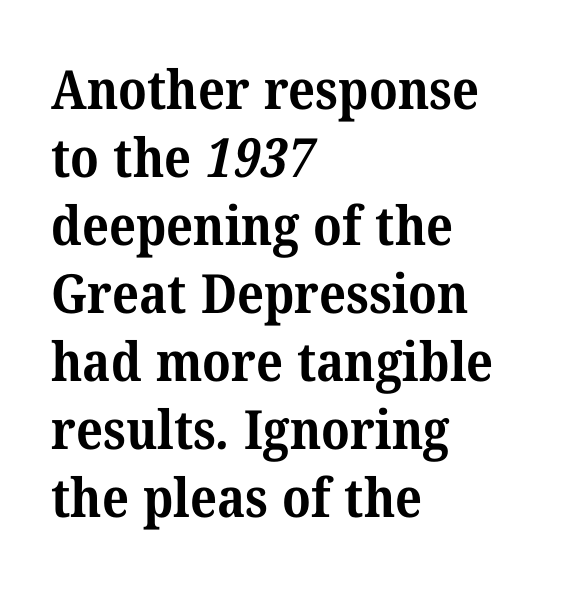
Q: Is the text bold? A: Yes.
Q: Is the typeface a serif or a sans-serif typeface? A: Serif.
Q: Is the text underlined? A: No.
Q: How is the paragraph aligned? A: Left-aligned.
Q: Is the spacing between letters normal or unusually wide? A: Normal.
Q: Is the spacing between lines tight, normal or loose? A: Normal.
Q: Width (condensed, normal, or wide)? A: Normal.
Q: Stroke contrast? A: Medium.
Q: x-height? A: Medium.
Q: Monospaced? A: No.
